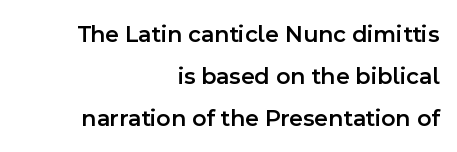
{"italic": "no", "bold": "semi", "underline": "no", "align": "right", "line_spacing_ratio": 1.76, "letter_spacing": "normal", "letter_spacing_em": 0.0, "glyph_px": 24}
